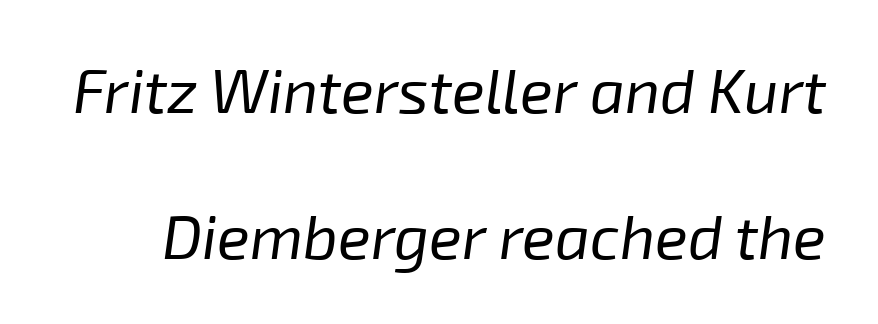
Q: Is the text bold? A: No.
Q: Is the text italic (slanted)? A: Yes, it leans right by about 8 degrees.
Q: Is the text underlined? A: No.
Q: Is the spacing between letters normal or unusually wide? A: Normal.
Q: Is the spacing between lines tight, normal or loose? A: Loose.
Q: Width (condensed, normal, or wide)? A: Normal.
Q: Stroke contrast? A: Low.
Q: x-height? A: Medium.
Q: Monospaced? A: No.
